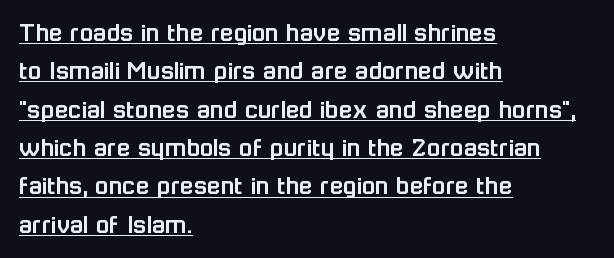
{"serif": "no", "italic": "no", "width": "normal", "stroke_contrast": "low", "x_height": "medium", "monospaced": "no", "underline": "yes", "align": "left", "line_spacing": "normal", "line_spacing_ratio": 1.37, "letter_spacing": "normal", "letter_spacing_em": 0.0, "glyph_px": 28}
